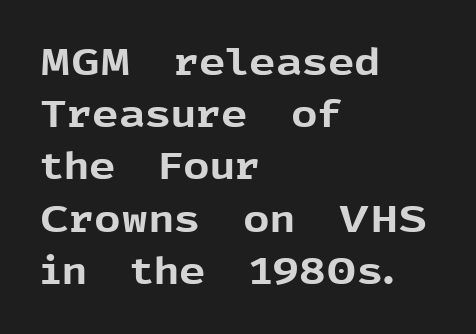
The rag falls on the right side of this text block. This sample has the flowing, uneven cadence of proportional lettering. Tall strokes in this sample are plumb rather than angled. The glyphs in this specimen are sans serif.
